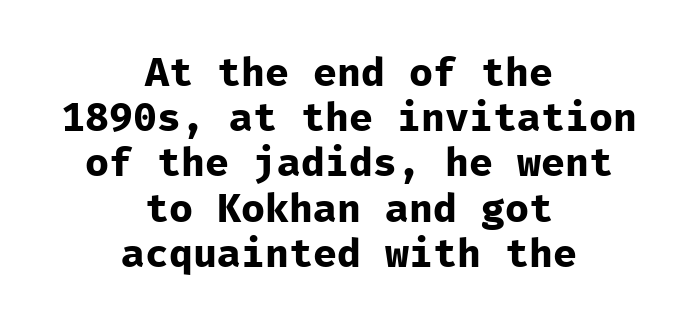
Q: Is the text bold? A: Yes.
Q: Is the text italic (slanted)? A: No, it is upright.
Q: Is the typeface a serif or a sans-serif typeface? A: Sans-serif.
Q: Is the text underlined? A: No.
Q: How is the paragraph aligned? A: Centered.
Q: Is the spacing between letters normal or unusually wide? A: Normal.
Q: Is the spacing between lines tight, normal or loose? A: Tight.
Q: Width (condensed, normal, or wide)? A: Normal.
Q: Stroke contrast? A: Low.
Q: x-height? A: Medium.
Q: Monospaced? A: Yes.
